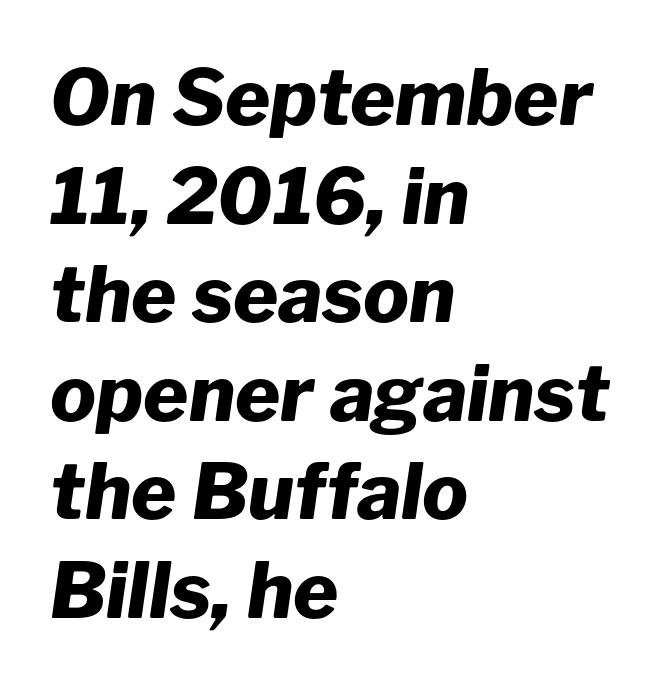
The image shows 77 px heavy type, italic (leaning right); set left-aligned, normal line spacing (1.28x), normal letter spacing, not underlined; low stroke contrast and a medium x-height.
